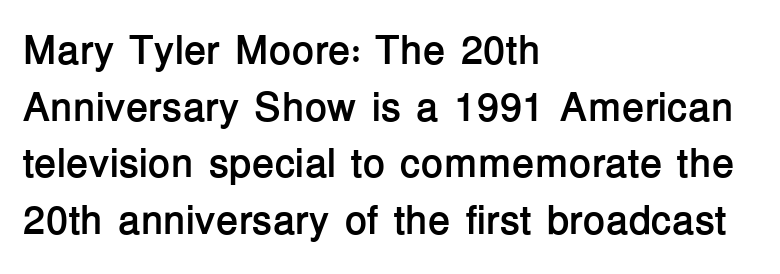
Looks like regular typesetting: each glyph gets only the width it needs. The letters stand straight up with perfectly vertical stems. In terms of letterspacing, this is plain default setting. The rendering uses a moderate line-height, typical for paragraphs. Clear beneath every line of the passage.
